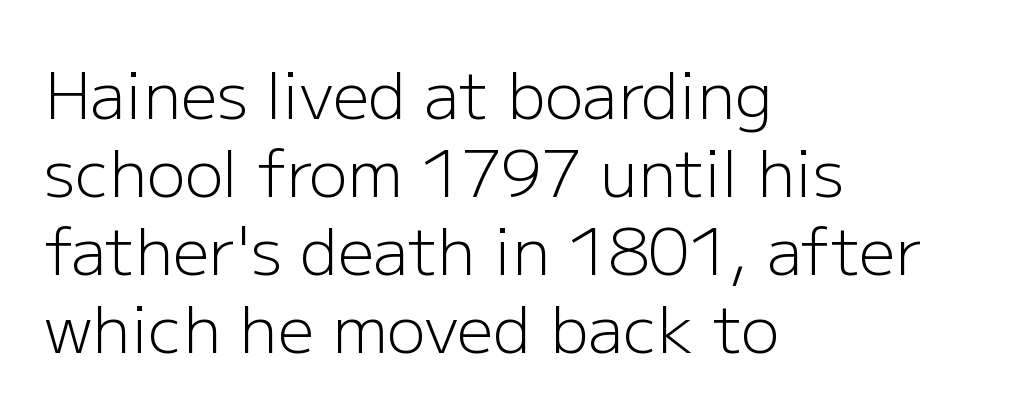
The image shows 64 px light sans-serif type, upright; set left-aligned, line spacing 1.22x, normal letter spacing, not underlined; low stroke contrast and a medium x-height.
